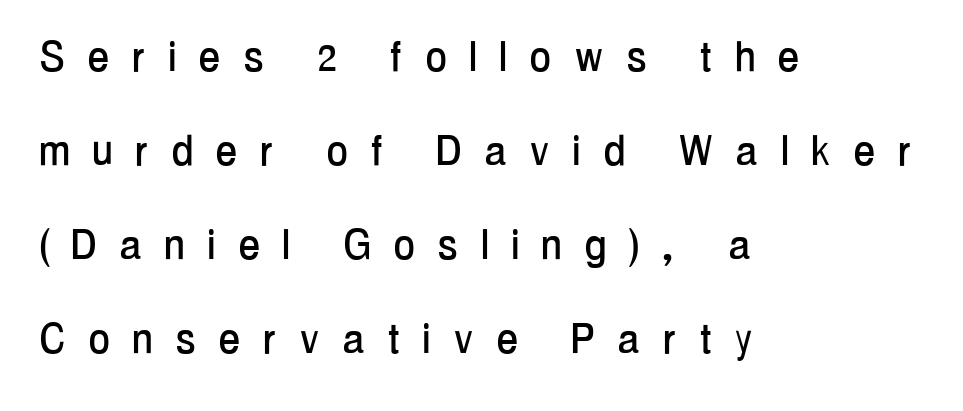
The image shows 50 px condensed sans-serif type, upright; set left-aligned, line spacing 1.88x, unusually wide letter spacing (+0.48 em), not underlined; low stroke contrast and a medium x-height.
